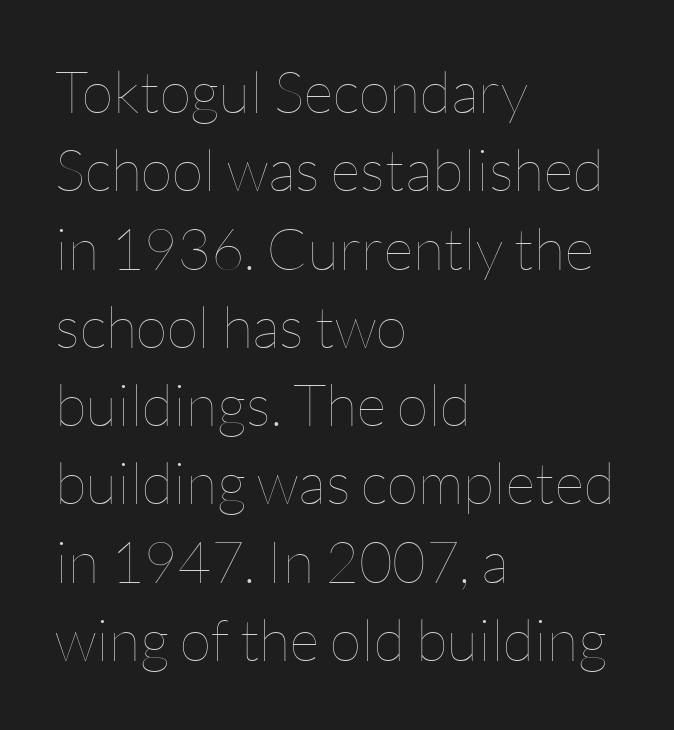
{"italic": "no", "bold": "no", "weight": "thin", "width": "normal", "stroke_contrast": "low", "x_height": "medium", "monospaced": "no", "underline": "no", "align": "left", "line_spacing": "normal", "line_spacing_ratio": 1.35, "letter_spacing": "normal", "letter_spacing_em": 0.0, "glyph_px": 58}
